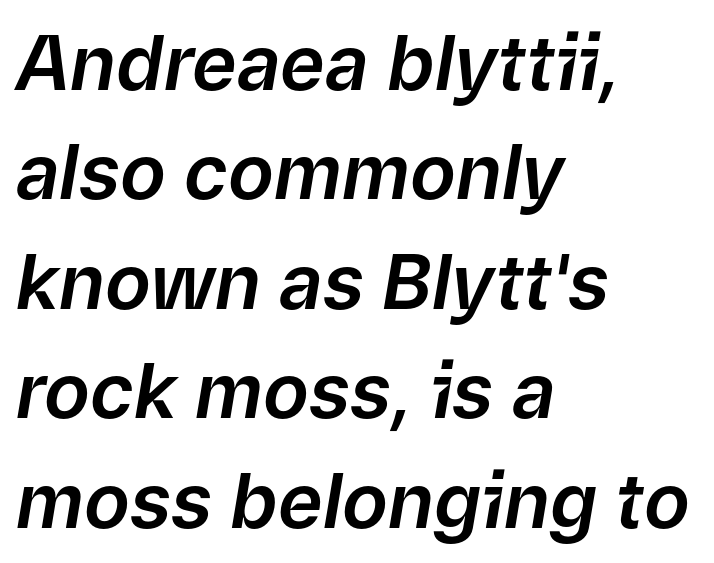
In terms of letterspacing, this is plain default setting. These lines are rendered in a variable-pitch font. Leading matches the norm, producing a regular column. The whole block is typeset with a tilt.
